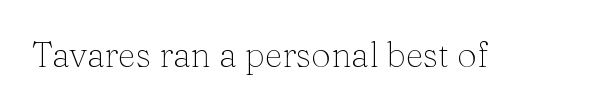
The image shows 35 px thin serif type, upright; set normal letter spacing, not underlined; medium stroke contrast and a medium x-height.
